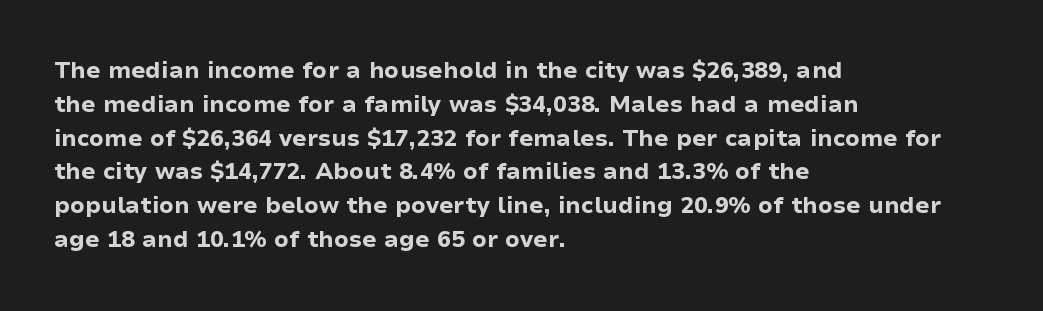
The image shows 23 px bold type, upright; set left-aligned, normal line spacing (1.47x), normal letter spacing, not underlined.
